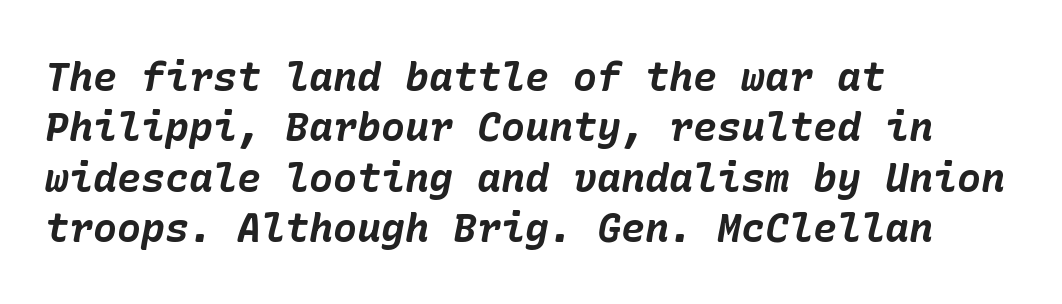
{"italic": "yes", "lean": "right", "slant_degrees": 10, "bold": "yes", "weight": "bold", "width": "normal", "stroke_contrast": "low", "x_height": "medium", "underline": "no", "align": "left", "line_spacing": "normal", "line_spacing_ratio": 1.26, "letter_spacing": "normal", "letter_spacing_em": 0.0, "glyph_px": 40}
